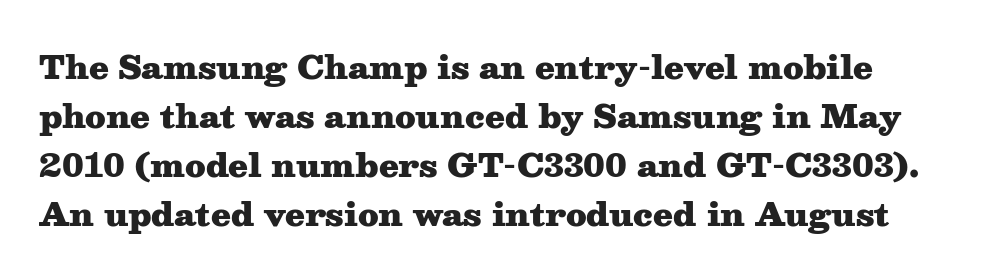
{"serif": "yes", "italic": "no", "bold": "yes", "weight": "heavy", "width": "wide", "stroke_contrast": "medium", "x_height": "medium", "monospaced": "no", "underline": "no", "line_spacing": "normal", "line_spacing_ratio": 1.53, "letter_spacing": "normal", "letter_spacing_em": 0.0, "glyph_px": 32}
